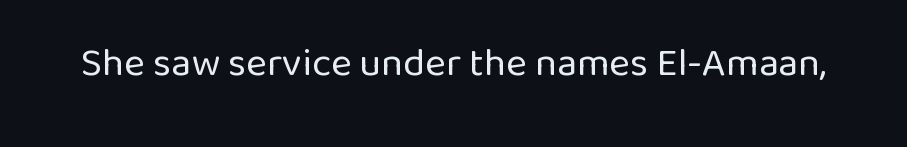
{"serif": "no", "italic": "no", "bold": "no", "weight": "regular", "width": "normal", "stroke_contrast": "low", "x_height": "medium", "monospaced": "no", "underline": "no", "letter_spacing": "normal", "letter_spacing_em": 0.0, "glyph_px": 40}
